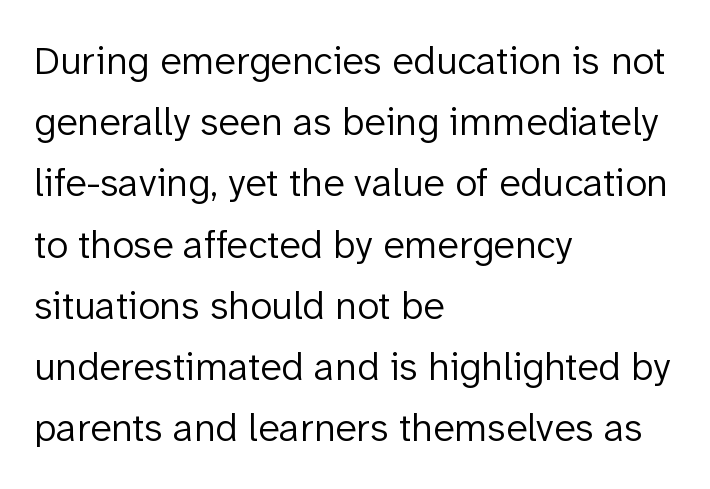
Q: Is the text bold? A: No.
Q: Is the text italic (slanted)? A: No, it is upright.
Q: Is the typeface a serif or a sans-serif typeface? A: Sans-serif.
Q: Is the text underlined? A: No.
Q: How is the paragraph aligned? A: Left-aligned.
Q: Is the spacing between letters normal or unusually wide? A: Normal.
Q: Is the spacing between lines tight, normal or loose? A: Normal.
Q: Width (condensed, normal, or wide)? A: Normal.
Q: Stroke contrast? A: Low.
Q: x-height? A: Medium.
Q: Monospaced? A: No.
